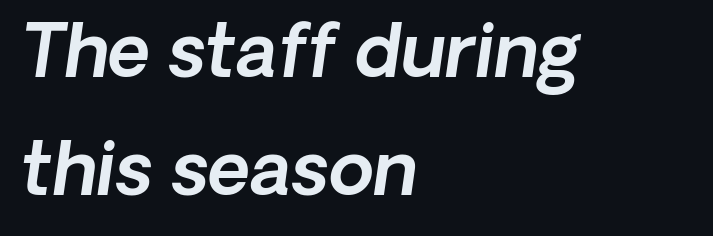
Is the type slanted? Yes — the strokes lean at a clear angle. This rendering leaves character spacing at its baseline value. Left-aligned paragraph, ragged on the right. Quick note: underline off. Think of a printed novel: that variable character pitch is what you see here. Honestly, the row spacing looks completely unremarkable.
